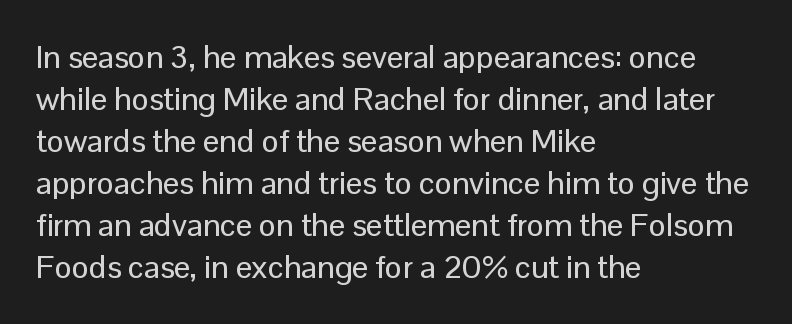
Q: Is the text italic (slanted)? A: No, it is upright.
Q: Is the typeface a serif or a sans-serif typeface? A: Sans-serif.
Q: Is the text underlined? A: No.
Q: How is the paragraph aligned? A: Left-aligned.
Q: Is the spacing between letters normal or unusually wide? A: Normal.
Q: Is the spacing between lines tight, normal or loose? A: Normal.
Q: Width (condensed, normal, or wide)? A: Normal.
Q: Stroke contrast? A: Low.
Q: x-height? A: Medium.
Q: Monospaced? A: No.
